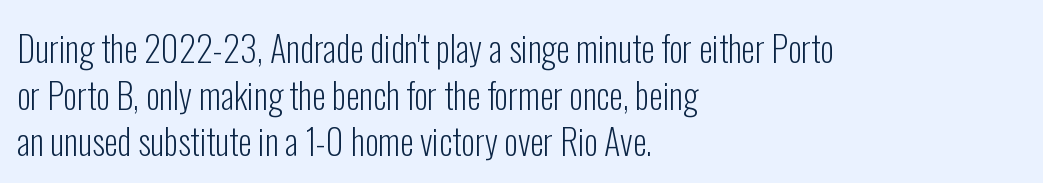
Check where the strokes stop: nothing finishes them off — pure sans. Do the letters lean? They stand straight. Spacing verdict: proportional, widths tailored to each character. Stroke thickness stays within the range of a standard reading face or lighter. The space beneath each line is pristine and unruled. The leading is moderate, giving the passage an even texture.
